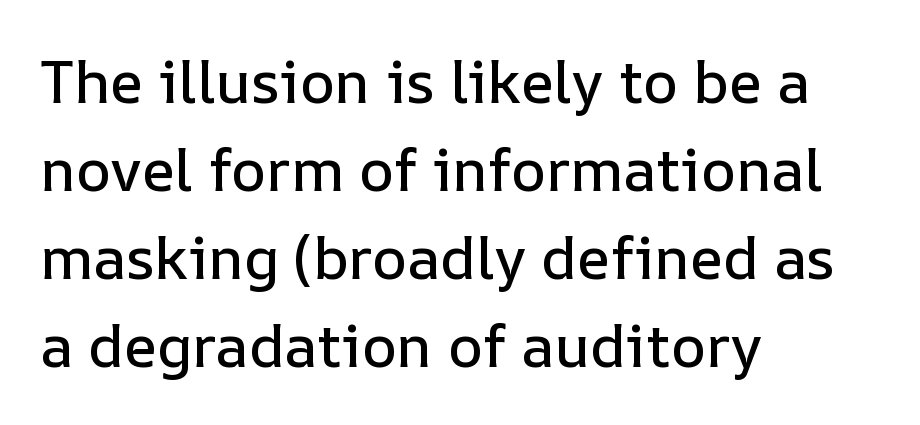
{"italic": "no", "width": "normal", "stroke_contrast": "low", "x_height": "medium", "monospaced": "no", "underline": "no", "align": "left", "line_spacing": "normal", "line_spacing_ratio": 1.49, "letter_spacing": "normal", "letter_spacing_em": 0.0, "glyph_px": 59}
